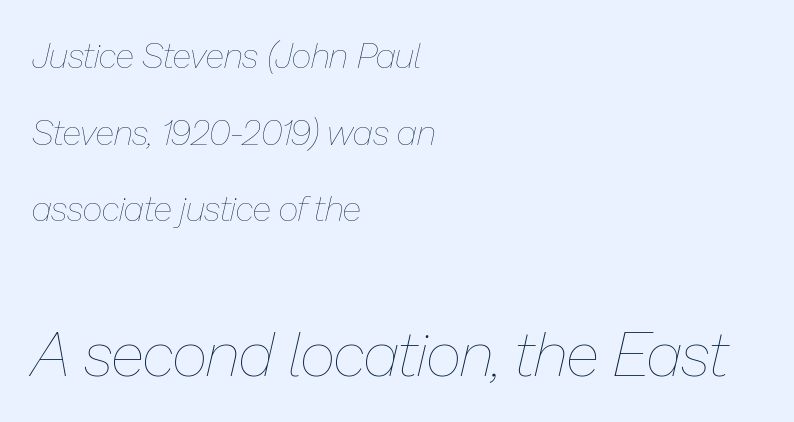
Quick note: underline off. Size hierarchy here favors the trailing block over the leading one. No chunkiness to these letters — they're not bold. A classic flush-left, rag-right setting is used for this passage. This block would shrink considerably if given ordinary leading; it's expanded now.
